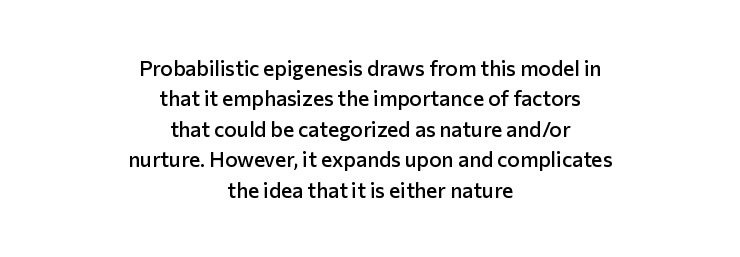
Neither beginnings nor endings align; midpoints do. Horizontal bands of white between lines are of average thickness. Letters rest on an invisible, unmarked baseline. It's the straight-up-and-down kind of type. Heft: intermediate — a semibold. The gaps between neighbouring characters are ordinary and unremarkable.
